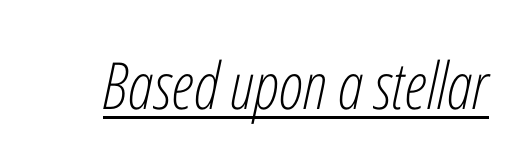
Q: Is the text bold? A: No.
Q: Is the text italic (slanted)? A: Yes, it leans right by about 12 degrees.
Q: Is the text underlined? A: Yes.
Q: Is the spacing between letters normal or unusually wide? A: Normal.
Q: Width (condensed, normal, or wide)? A: Condensed.
Q: Stroke contrast? A: Low.
Q: x-height? A: Medium.
Q: Monospaced? A: No.
